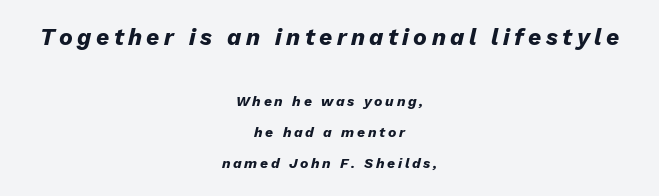
Q: Is the text bold? A: Yes.
Q: Is the text italic (slanted)? A: Yes, it leans right by about 13 degrees.
Q: Is the text underlined? A: No.
Q: How is the paragraph aligned? A: Centered.
Q: Is the spacing between lines tight, normal or loose? A: Loose.
Q: Which block of text is set in a larger size, the first (top) or the second (bottom)? A: The first (top) one.
